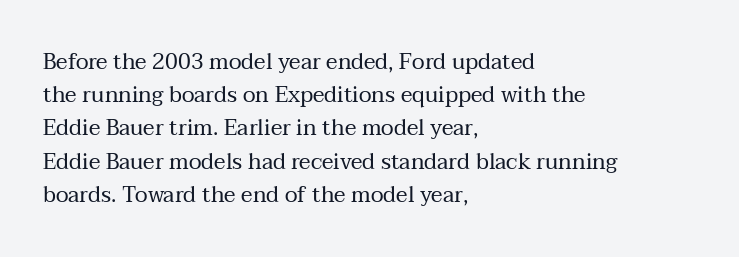
Q: Is the text bold? A: No.
Q: Is the text italic (slanted)? A: No, it is upright.
Q: Is the text underlined? A: No.
Q: How is the paragraph aligned? A: Left-aligned.
Q: Is the spacing between letters normal or unusually wide? A: Normal.
Q: Is the spacing between lines tight, normal or loose? A: Normal.
